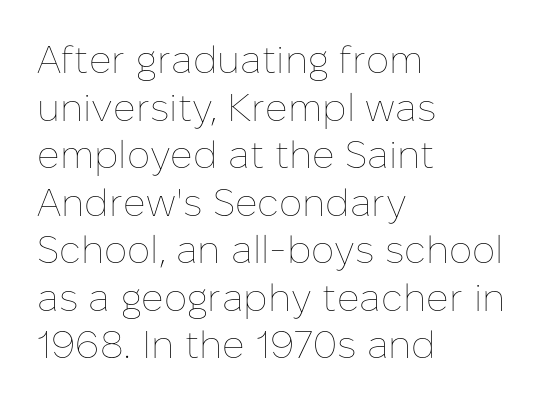
The image shows 39 px thin type, upright; set left-aligned, line spacing 1.22x, normal letter spacing, not underlined; low stroke contrast and a medium x-height.
